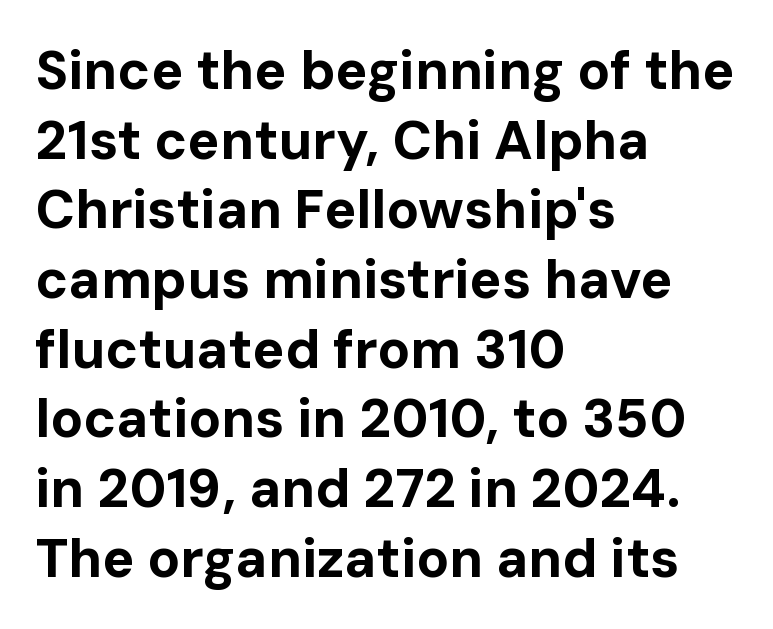
{"serif": "no", "italic": "no", "bold": "yes", "weight": "bold", "width": "normal", "stroke_contrast": "low", "x_height": "medium", "monospaced": "no", "underline": "no", "align": "left", "line_spacing": "normal", "line_spacing_ratio": 1.29, "letter_spacing": "normal", "letter_spacing_em": 0.0, "glyph_px": 54}
